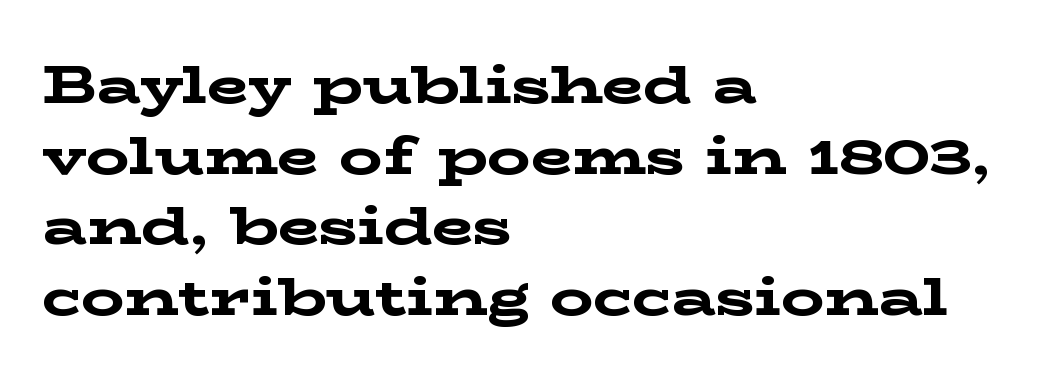
The image shows 54 px bold, wide serif type, upright; set left-aligned, normal line spacing (1.31x), normal letter spacing, not underlined; low stroke contrast and a medium x-height.
